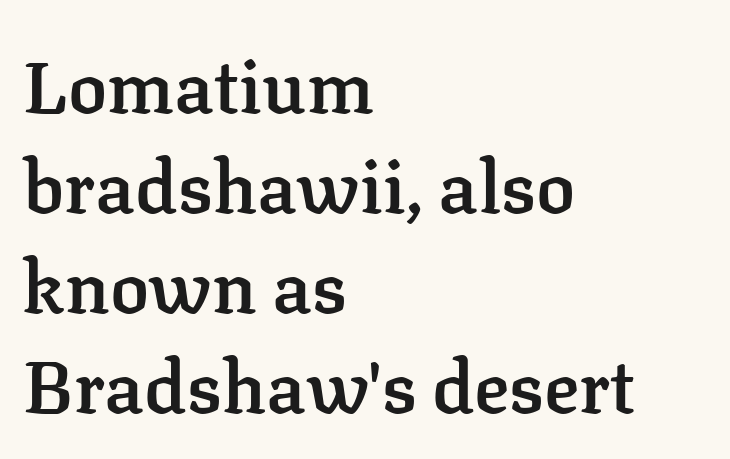
{"serif": "yes", "italic": "no", "bold": "semi", "weight": "semibold", "width": "normal", "stroke_contrast": "low", "x_height": "medium", "monospaced": "no", "underline": "no", "align": "left", "line_spacing": "normal", "line_spacing_ratio": 1.37, "letter_spacing": "normal", "letter_spacing_em": 0.0, "glyph_px": 73}
